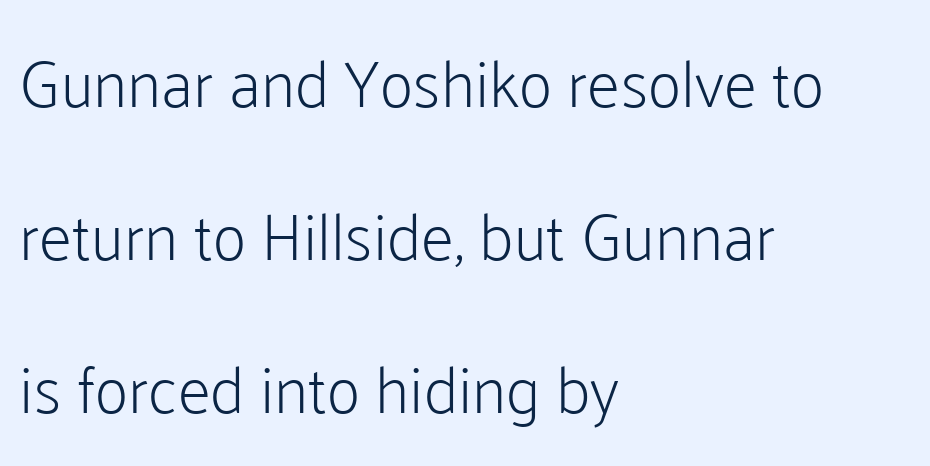
Spacing verdict: proportional, widths tailored to each character. Every row of glyphs begins at an identical x-position on the left. The rendering uses a large line-height, opening up the rows. No feet cap the strokes, marking this as sans-serif type. The letterforms sit shoulder to shoulder at normal distance. Vertical strokes here are truly vertical.
